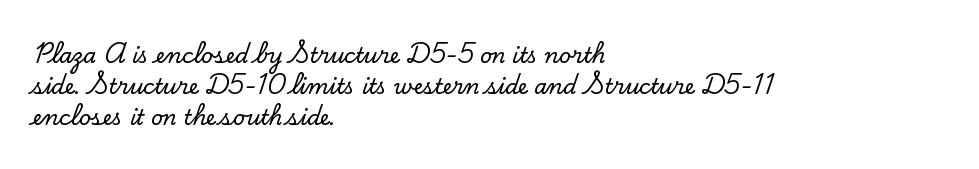
There is no visible air inserted between adjacent glyphs. Alignment: flush left. The words here are not underlined. The designer left line spacing at the default.
